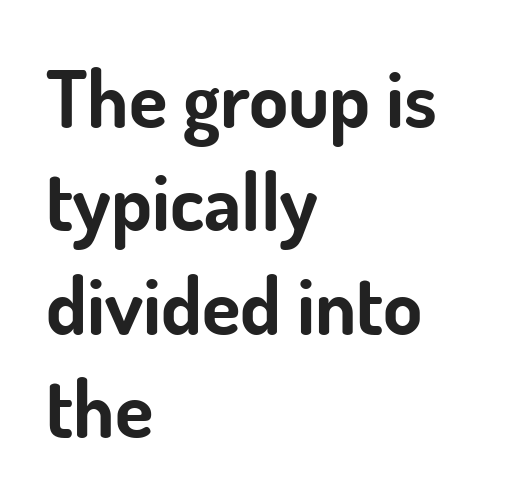
Anything drawn beneath the words? Only blank space. Think of a printed novel: that variable character pitch is what you see here. These lines sit exactly where default settings would place them. Default kerning and tracking; the words read as compact shapes. As a designer I'd log this as weight 700, bold.
